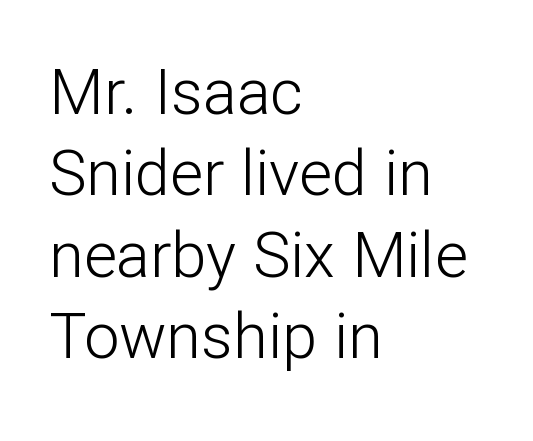
The glyphs in this specimen are sans serif. This sample has the flowing, uneven cadence of proportional lettering. Tall strokes in this sample are plumb rather than angled. The space between consecutive lines is moderate. Line starts are locked; line ends wander. Underline: absent.
